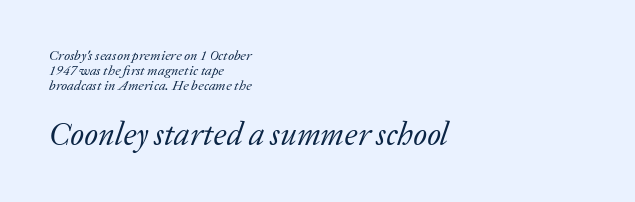
Q: Is the text bold? A: No.
Q: Is the text italic (slanted)? A: Yes, it leans right by about 20 degrees.
Q: Is the typeface a serif or a sans-serif typeface? A: Serif.
Q: Is the text underlined? A: No.
Q: How is the paragraph aligned? A: Left-aligned.
Q: Is the spacing between letters normal or unusually wide? A: Normal.
Q: Is the spacing between lines tight, normal or loose? A: Tight.
Q: Which block of text is set in a larger size, the first (top) or the second (bottom)? A: The second (bottom) one.
Q: Width (condensed, normal, or wide)? A: Normal.
Q: Stroke contrast? A: Low.
Q: x-height? A: Medium.
Q: Monospaced? A: No.
